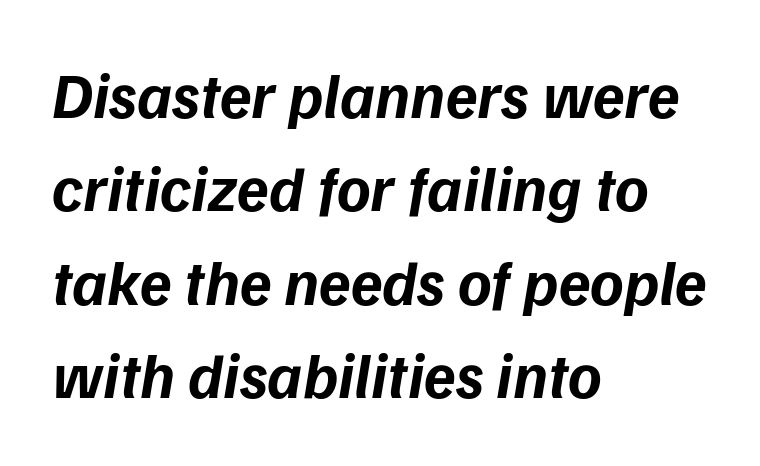
Compared with typical body copy, the letter spacing here is the same. Serifs: no, the terminals of the letterforms are clean. Has an underline been added? It has not. The strokes are fattened all the way to bold. Compared with typical paragraphs, the rows here are spaced about the same.
